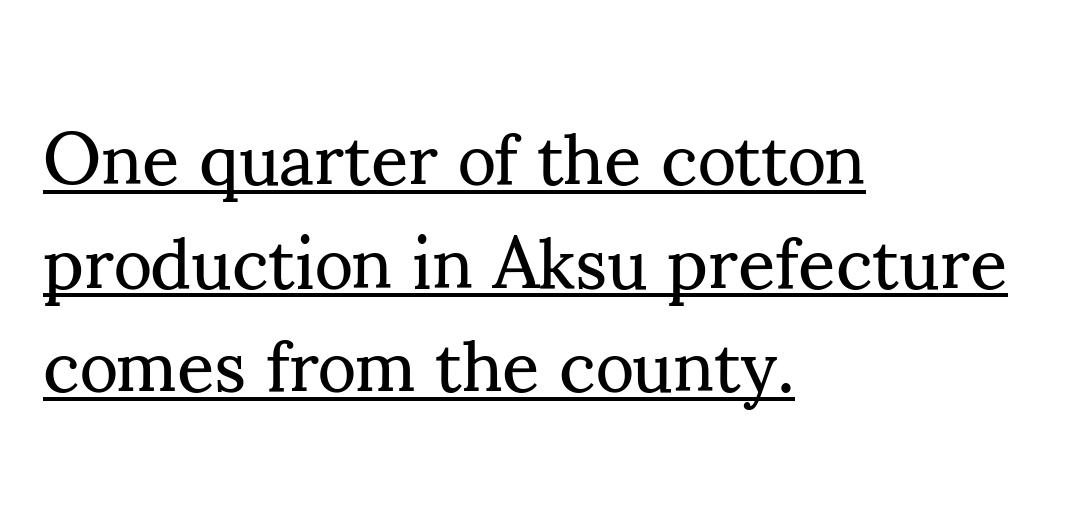
The image shows 73 px regular-weight serif type, upright; set left-aligned, normal line spacing (1.42x), normal letter spacing, underlined; medium stroke contrast and a small x-height.
